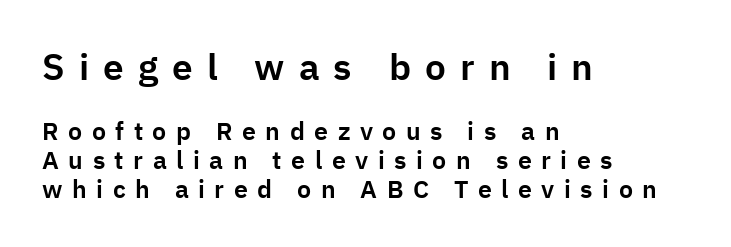
{"serif": "no", "italic": "no", "width": "normal", "stroke_contrast": "low", "x_height": "medium", "monospaced": "no", "underline": "no", "align": "left", "line_spacing": "tight", "line_spacing_ratio": 1.15, "letter_spacing": "wide", "letter_spacing_em": 0.38, "larger_block": "first", "size_ratio": 1.48, "glyph_px": 37}
